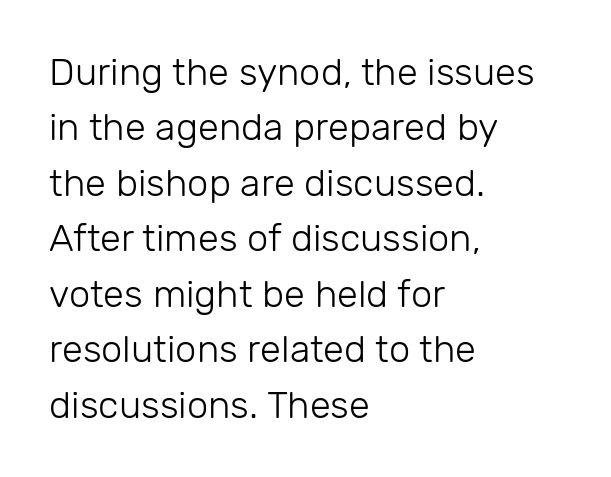
The image shows 38 px light sans-serif type, upright; set left-aligned, normal line spacing (1.46x), normal letter spacing, not underlined; low stroke contrast and a medium x-height.
